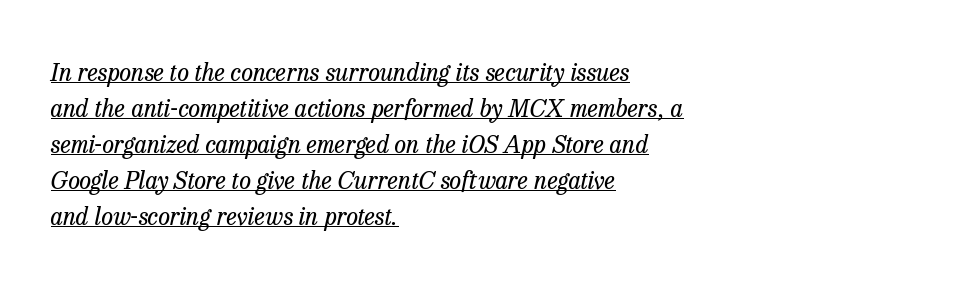
{"italic": "yes", "lean": "right", "slant_degrees": 13, "bold": "no", "underline": "yes", "align": "left", "line_spacing": "normal", "line_spacing_ratio": 1.5, "letter_spacing": "normal", "letter_spacing_em": 0.0, "glyph_px": 24}
